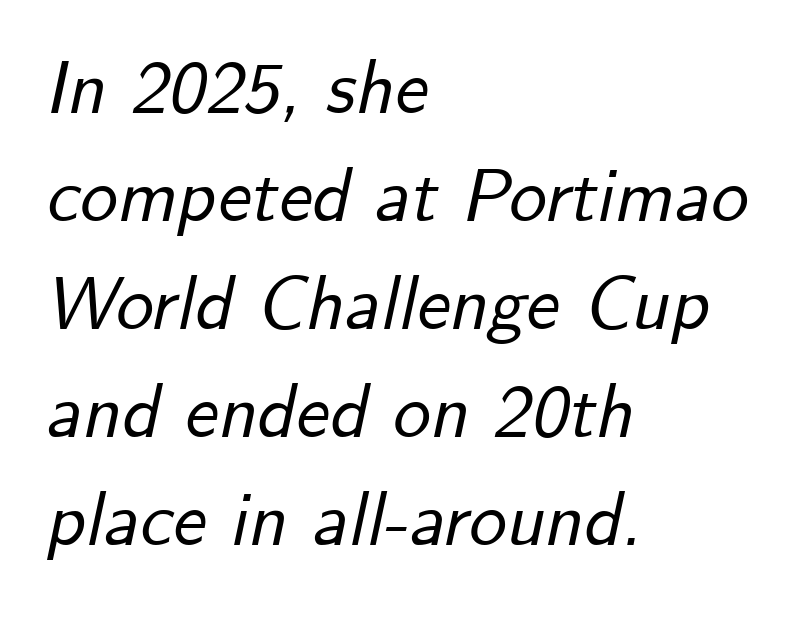
The image shows 75 px text type, italic (leaning right); set left-aligned, normal line spacing (1.44x), normal letter spacing, not underlined; low stroke contrast and a small x-height.
